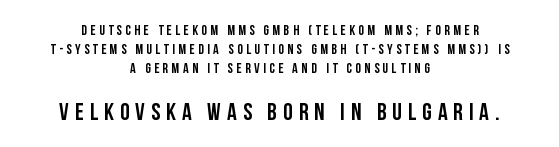
The image shows 24 px bold type, upright; set centered, normal line spacing (1.35x), unusually wide letter spacing (+0.25 em), not underlined; the second (bottom) block is 1.71x larger.
